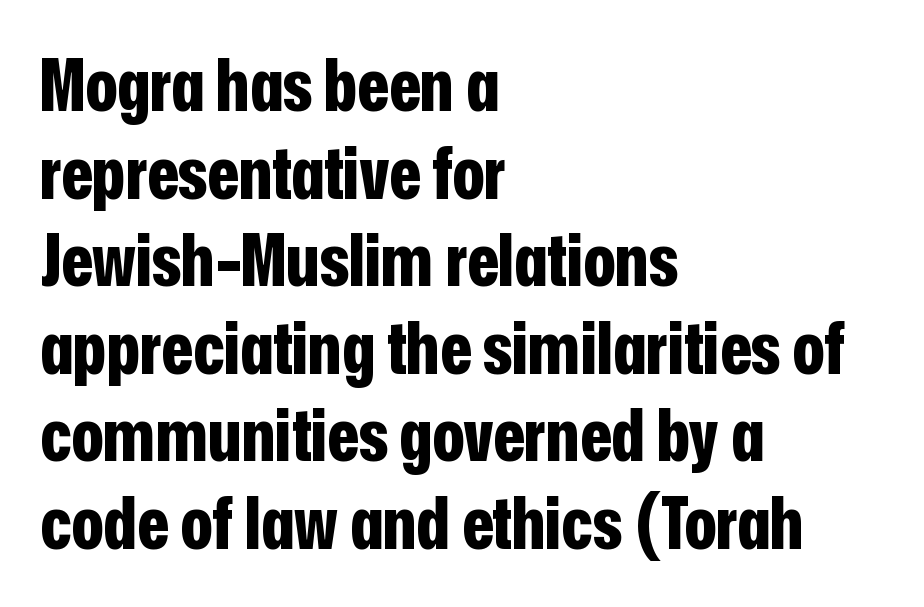
The letters advance in unequal steps, a hallmark of proportional type. A student would call this left alignment; a typographer would say flush left, rag right. You'd pick this weight for a headline — it's a proper bold. No feet cap the strokes, marking this as sans-serif type. You can tell it's not italic because the verticals are truly vertical. A typesetter would call this zero additional tracking.
